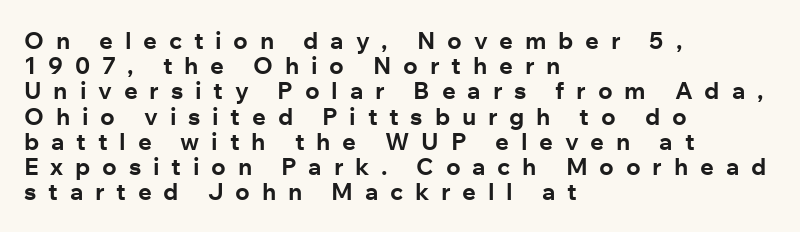
Look at the stroke-to-counter ratio: heavy, a bold. Here the glyphs are tracked loosely, breaking word shapes into spaced letters. Tall strokes in this sample are plumb rather than angled. The lines are packed closely together with very little leading. Visually the block forms a straight wall on the left and a jagged coastline on the right.
